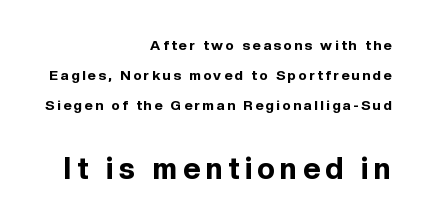
{"serif": "no", "italic": "no", "bold": "yes", "weight": "bold", "width": "normal", "x_height": "medium", "monospaced": "no", "underline": "no", "align": "right", "line_spacing": "loose", "line_spacing_ratio": 2.15, "larger_block": "second", "size_ratio": 2.14, "glyph_px": 30}
